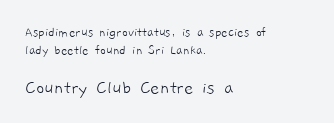
Regular leading. The compositor pushed each line to the left boundary. The words here are not underlined. Weight: in the light-to-regular range. The tracking reads as untouched default to a designer's eye.
